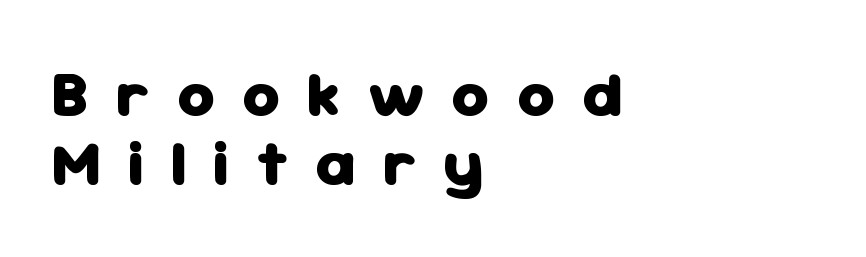
The image shows 64 px heavy sans-serif type, upright; set left-aligned, tight line spacing (1.08x), unusually wide letter spacing (+0.42 em), not underlined; low stroke contrast and a medium x-height.
